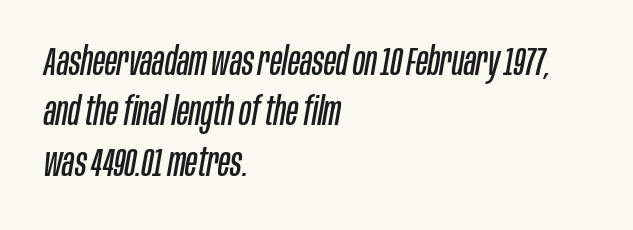
{"italic": "yes", "lean": "right", "slant_degrees": 10, "bold": "no", "weight": "regular", "width": "condensed", "stroke_contrast": "low", "x_height": "large", "monospaced": "no", "underline": "no", "align": "left", "line_spacing": "normal", "line_spacing_ratio": 1.29, "letter_spacing": "normal", "letter_spacing_em": 0.0, "glyph_px": 39}
